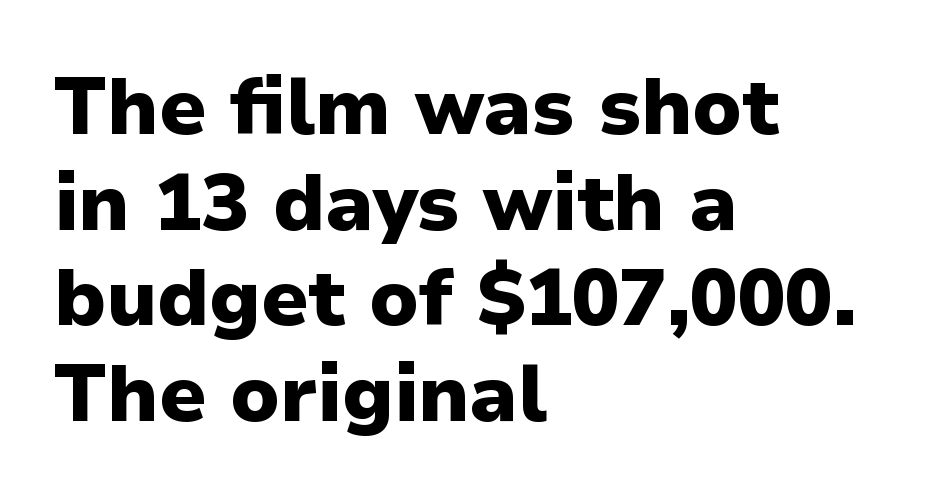
The image shows 79 px heavy sans-serif type, upright; set left-aligned, line spacing 1.21x, normal letter spacing, not underlined; low stroke contrast and a medium x-height.
